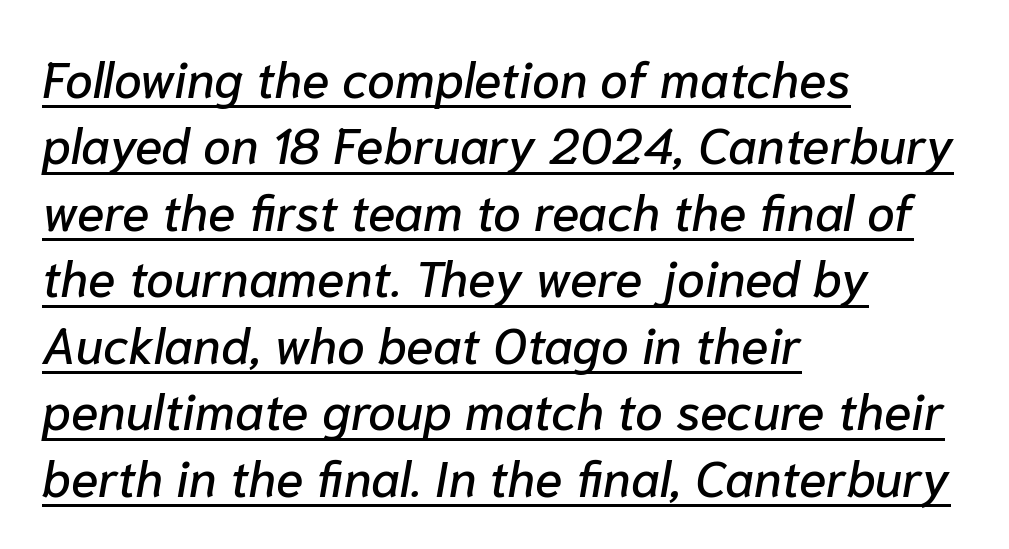
If you drew a line through each stem, it would be angled. The gaps between neighbouring characters are ordinary and unremarkable. Like a heading marked for emphasis, these lines bear an underscore. Proportional: the letters do not fall into vertical columns. Is the block centered? No — it sits flush against the left margin.
